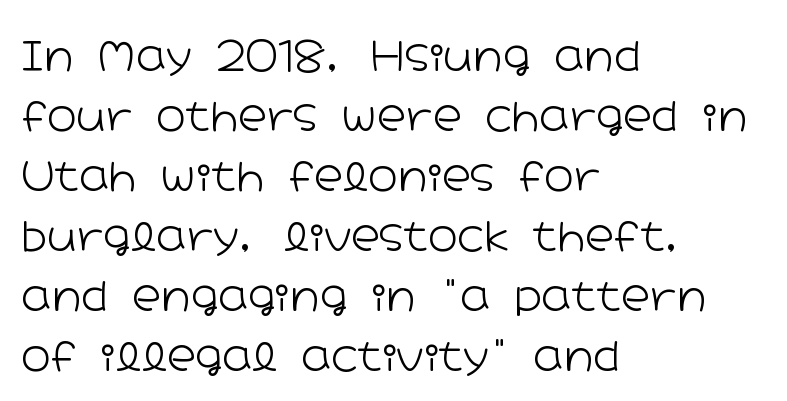
Note the varied advance widths — an 'i' is clearly narrower than an 'm'. This is the regular roman posture of the typeface. This rendering features lettering with no underline. The vertical gap from one line to the next is medium. A typesetter would label this face a sans.
